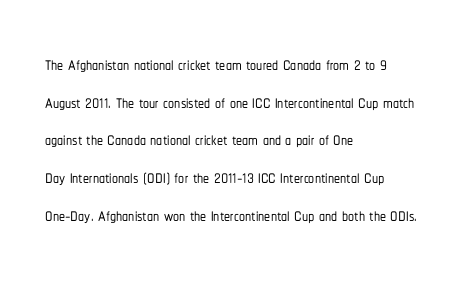
The image shows 24 px text type, upright; set left-aligned, normal line spacing (1.57x), normal letter spacing, not underlined.
